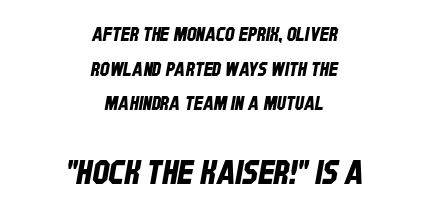
{"serif": "no", "width": "condensed", "stroke_contrast": "low", "x_height": "large", "monospaced": "no", "underline": "no", "align": "center", "line_spacing_ratio": 1.82, "letter_spacing": "normal", "letter_spacing_em": 0.0, "larger_block": "second", "size_ratio": 1.74, "glyph_px": 33}
